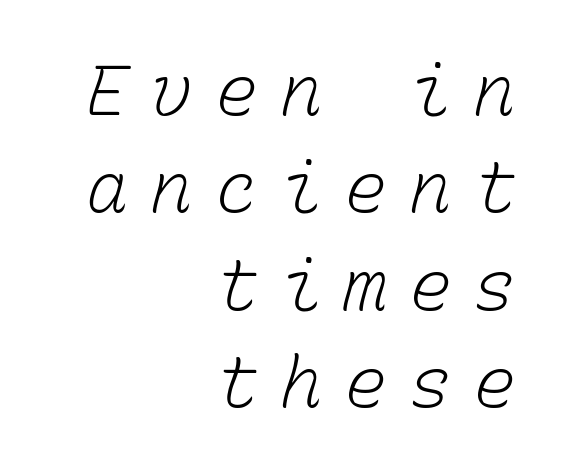
You could count columns in this text — the font is strictly monospaced. Stroke thickness stays within the range of a standard reading face or lighter. Between one letter and the next there's a generous, obvious gap. The block of text has a typical density, with ordinary space between rows. Glance below the letters and you will spot only blank space.
